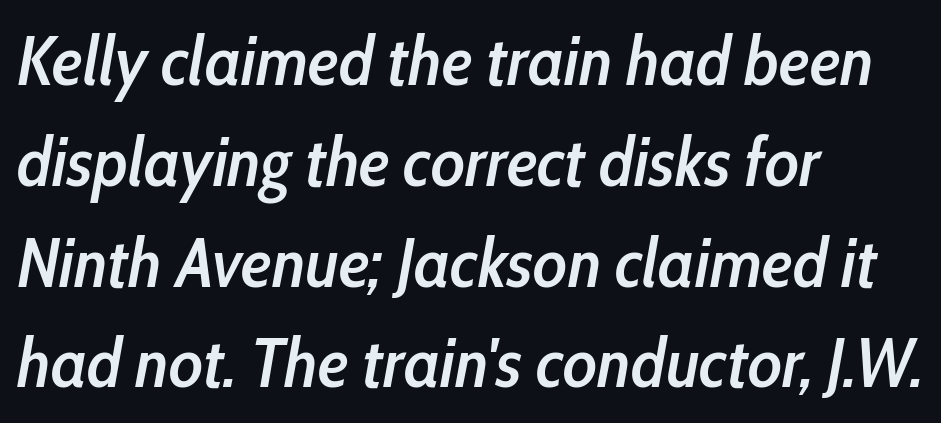
Q: Is the text bold? A: Semi-bold.
Q: Is the text italic (slanted)? A: Yes, it leans right by about 10 degrees.
Q: Is the text underlined? A: No.
Q: How is the paragraph aligned? A: Left-aligned.
Q: Is the spacing between letters normal or unusually wide? A: Normal.
Q: Is the spacing between lines tight, normal or loose? A: Normal.
Q: Width (condensed, normal, or wide)? A: Condensed.
Q: Stroke contrast? A: Low.
Q: x-height? A: Medium.
Q: Monospaced? A: No.
